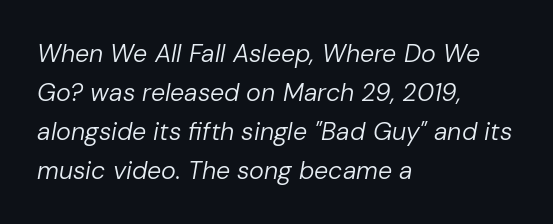
The image shows 25 px text type, italic (leaning right); set left-aligned, normal line spacing (1.56x), normal letter spacing, not underlined.
